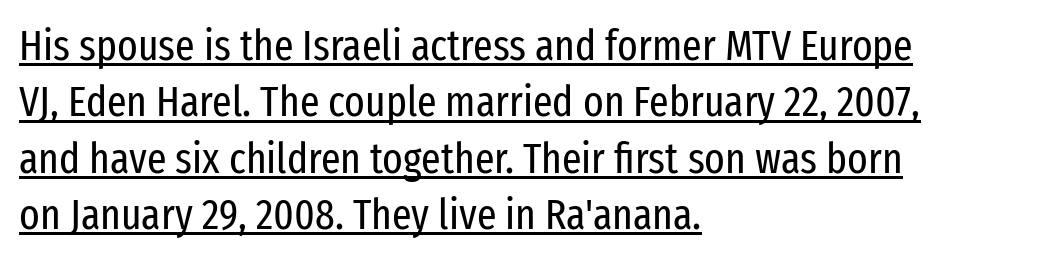
If you drew a line through each stem, it would be perfectly vertical. Is this a fixed-width face? No — the glyphs have proportional, varying widths. These lines are set flush left with a ragged right edge. If you measured baseline to baseline, you'd find a middling distance.
